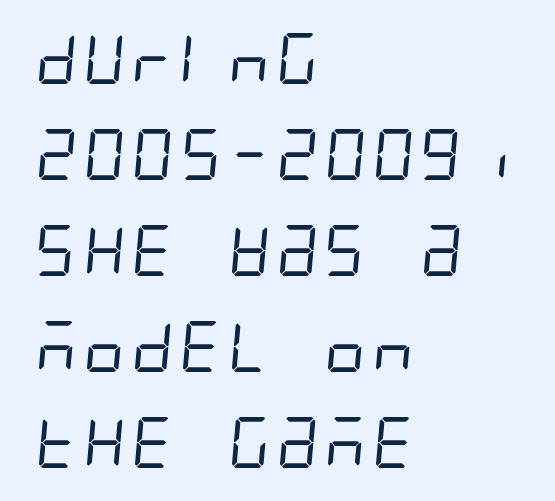
Q: Is the text bold? A: No.
Q: Is the typeface a serif or a sans-serif typeface? A: Sans-serif.
Q: Is the text underlined? A: No.
Q: How is the paragraph aligned? A: Left-aligned.
Q: Is the spacing between letters normal or unusually wide? A: Normal.
Q: Width (condensed, normal, or wide)? A: Condensed.
Q: Stroke contrast? A: Low.
Q: x-height? A: Large.
